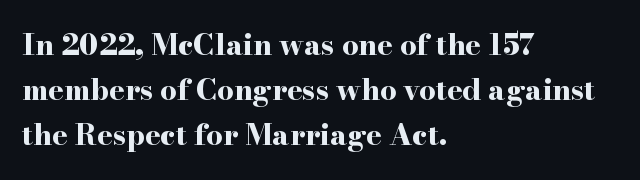
The line texture is even and compact thanks to regular tracking. The ragged edge is on the right, which tells us the setting is flush left. The font is running at its bold setting. Regular leading. The foot of each line stays bare and open. The letters advance in unequal steps, a hallmark of proportional type.
